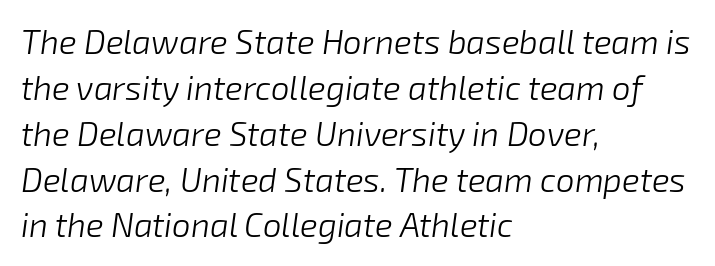
Q: Is the text bold? A: No.
Q: Is the text italic (slanted)? A: Yes, it leans right by about 8 degrees.
Q: Is the text underlined? A: No.
Q: How is the paragraph aligned? A: Left-aligned.
Q: Is the spacing between letters normal or unusually wide? A: Normal.
Q: Is the spacing between lines tight, normal or loose? A: Normal.
Q: Width (condensed, normal, or wide)? A: Normal.
Q: Stroke contrast? A: Low.
Q: x-height? A: Medium.
Q: Monospaced? A: No.
